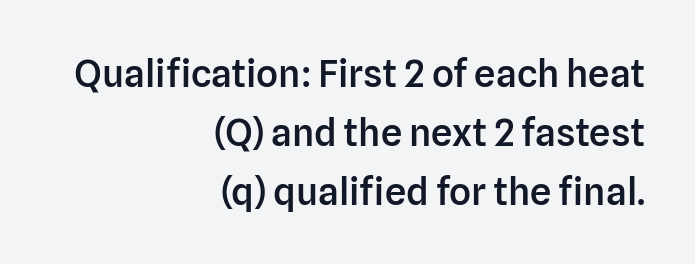
{"serif": "no", "italic": "no", "bold": "semi", "weight": "semibold", "width": "normal", "stroke_contrast": "low", "x_height": "medium", "monospaced": "no", "underline": "no", "align": "right", "line_spacing": "normal", "line_spacing_ratio": 1.55, "letter_spacing": "normal", "letter_spacing_em": 0.0, "glyph_px": 38}
